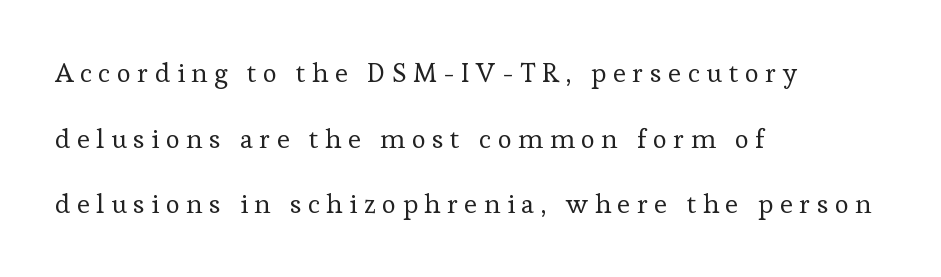
Glyph-to-glyph distance is far greater than everyday printed text. If you measured baseline to baseline, you'd find a long distance. Descenders are the only things crossing below the line. Heaviness? Minimal to ordinary, like unemphasized prose. Posture: upright roman.
